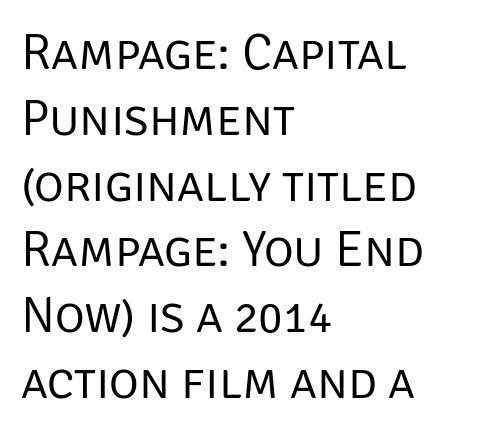
The line-height multiplier appears to be the usual default. The font's upright variant was chosen for this text. The horizontal fit of the characters is conventional and even. No letter is thick-stroked: the sample isn't bold.
